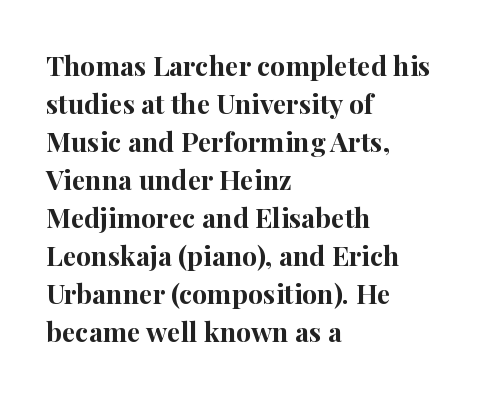
Q: Is the text bold? A: Yes.
Q: Is the text italic (slanted)? A: No, it is upright.
Q: Is the text underlined? A: No.
Q: How is the paragraph aligned? A: Left-aligned.
Q: Is the spacing between letters normal or unusually wide? A: Normal.
Q: Is the spacing between lines tight, normal or loose? A: Normal.
